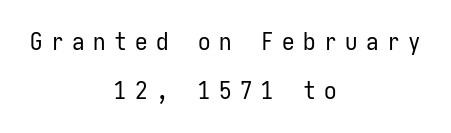
Every character sits straight up, as roman type does. Caption: multi-line text, centered on the measure. Whoever set this chose breathing room over compactness in the vertical rhythm. The line texture is sparse and dotted thanks to wide tracking. Think standard paragraph weight, or any step lighter than that.
